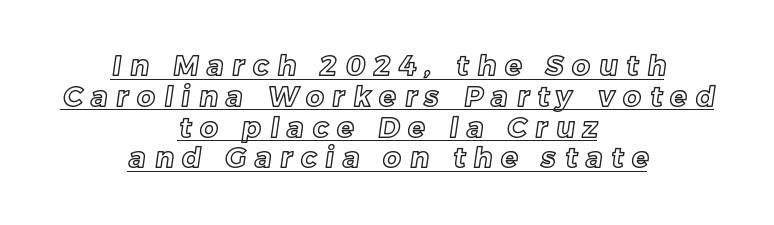
Does a line run under the words? Yes, clearly. Think of a printed novel: that variable character pitch is what you see here. One glance says dense: line gaps are narrower than usual. Observe the wide spacing: letters keep a clear distance from each other. Does the copy run flush right? No — it is centered line by line.
